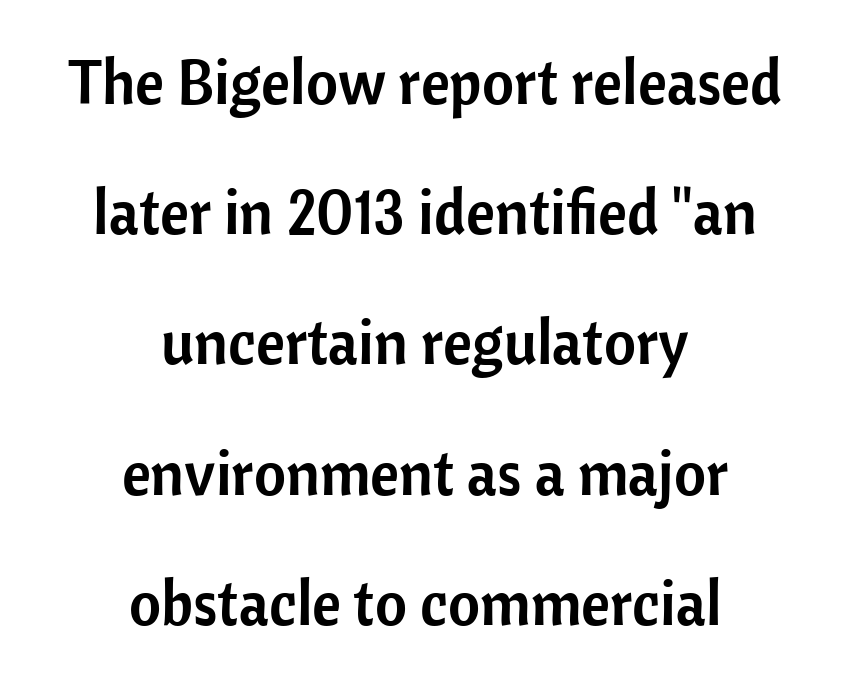
Q: Is the text italic (slanted)? A: No, it is upright.
Q: Is the typeface a serif or a sans-serif typeface? A: Sans-serif.
Q: Is the text underlined? A: No.
Q: How is the paragraph aligned? A: Centered.
Q: Is the spacing between letters normal or unusually wide? A: Normal.
Q: Is the spacing between lines tight, normal or loose? A: Loose.
Q: Width (condensed, normal, or wide)? A: Normal.
Q: Stroke contrast? A: Low.
Q: x-height? A: Medium.
Q: Monospaced? A: No.
